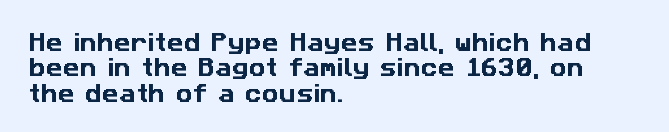
The image shows 21 px text type; set left-aligned, line spacing 1.21x, normal letter spacing, not underlined.
